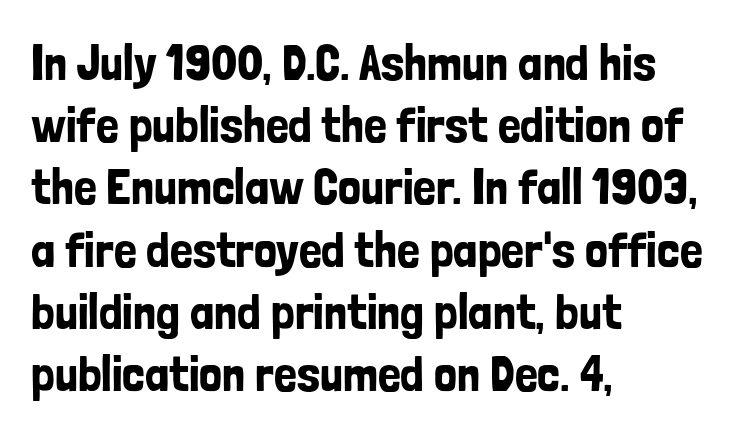
Q: Is the text italic (slanted)? A: No, it is upright.
Q: Is the typeface a serif or a sans-serif typeface? A: Sans-serif.
Q: Is the text underlined? A: No.
Q: How is the paragraph aligned? A: Left-aligned.
Q: Is the spacing between letters normal or unusually wide? A: Normal.
Q: Width (condensed, normal, or wide)? A: Condensed.
Q: Stroke contrast? A: Low.
Q: x-height? A: Medium.
Q: Monospaced? A: No.
